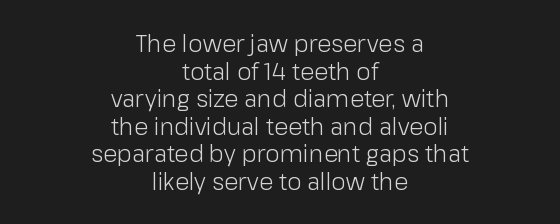
Q: Is the text bold? A: No.
Q: Is the text italic (slanted)? A: No, it is upright.
Q: Is the text underlined? A: No.
Q: How is the paragraph aligned? A: Centered.
Q: Is the spacing between letters normal or unusually wide? A: Normal.
